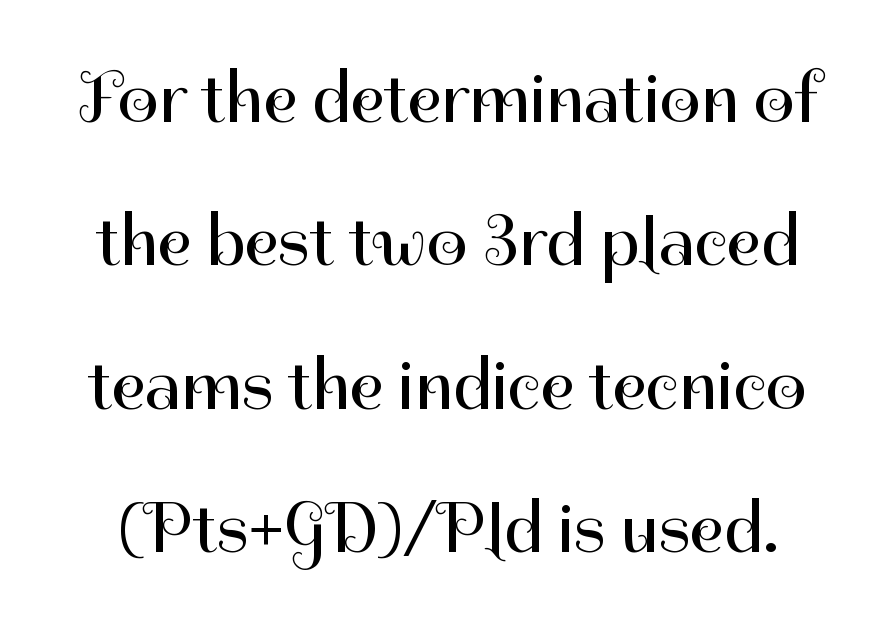
The image shows 72 px regular-weight sans-serif type, upright; set loose line spacing (1.99x), normal letter spacing, not underlined; high stroke contrast and a medium x-height.
